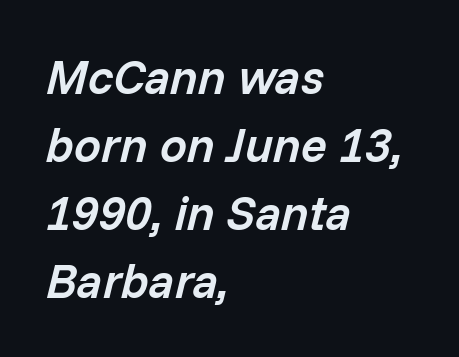
Caption: multi-line text, flush left, ragged right. Caption: semibold face, moderately heavy strokes. Here the glyphs are tracked normally, forming tight word shapes. Looking at the ascenders, they clearly lean. Anything drawn beneath the words? Only blank space.
